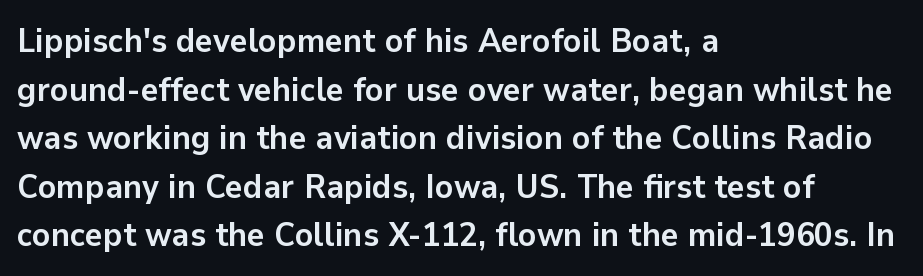
{"serif": "no", "italic": "no", "bold": "yes", "weight": "semibold", "width": "normal", "stroke_contrast": "low", "x_height": "medium", "monospaced": "no", "underline": "no", "align": "left", "line_spacing": "normal", "line_spacing_ratio": 1.43, "letter_spacing": "normal", "letter_spacing_em": 0.0, "glyph_px": 34}
